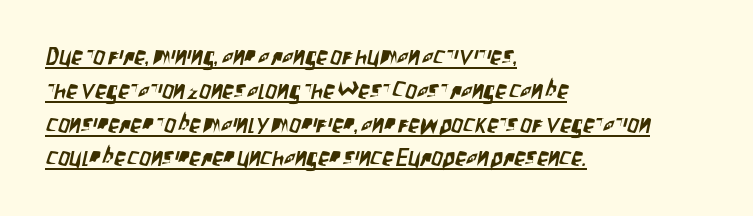
{"underline": "yes", "align": "left", "line_spacing": "normal", "line_spacing_ratio": 1.47, "letter_spacing": "normal", "letter_spacing_em": 0.0, "glyph_px": 23}
